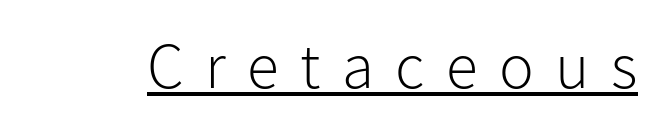
The image shows 65 px light sans-serif type, upright; set unusually wide letter spacing (+0.33 em), underlined; low stroke contrast and a medium x-height.
